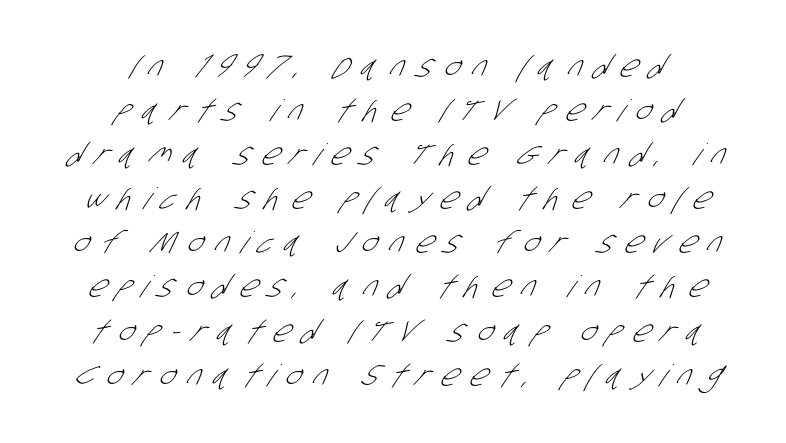
The glyphs are unaccompanied by any horizontal stroke below them. The letterforms sit at book weight or below. The horizontal fit of the characters is loose and conspicuously gappy. Honestly, the row spacing looks completely unremarkable. Does the copy run flush right? No — it is centered line by line. Each letter keeps its own natural width here, so spacing adapts to shape.
